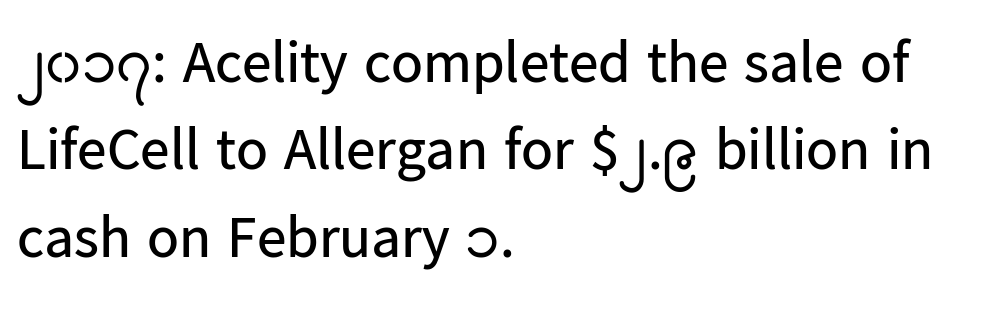
The image shows 59 px regular-weight sans-serif type, upright; set left-aligned, normal line spacing (1.48x), normal letter spacing, not underlined; low stroke contrast and a medium x-height.
